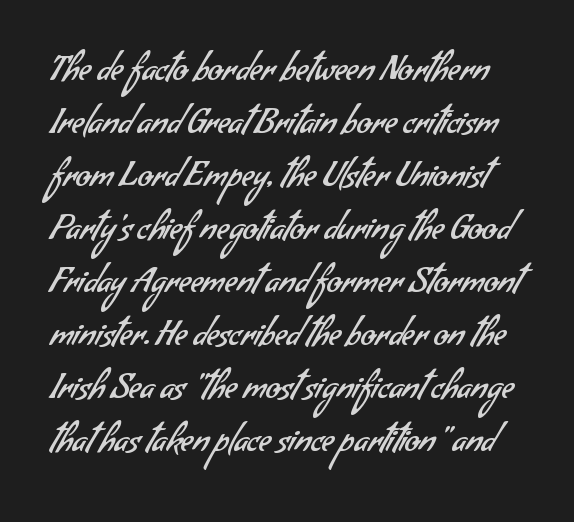
The image shows 34 px regular-weight sans-serif type; set normal line spacing (1.56x), normal letter spacing, not underlined; low stroke contrast and a small x-height.
